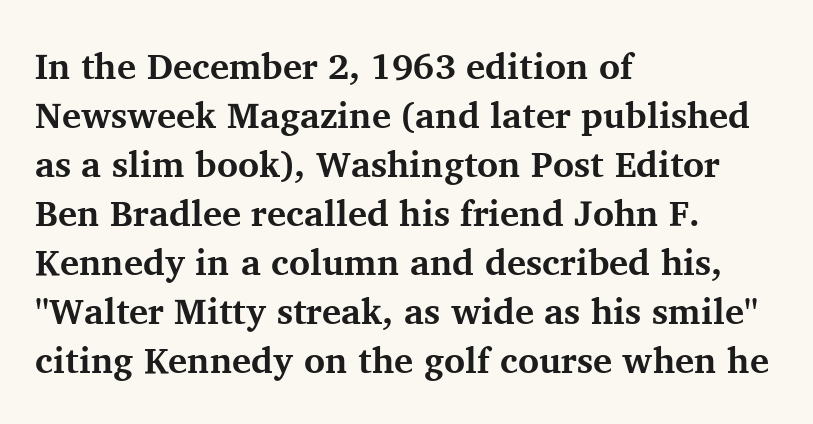
{"serif": "yes", "italic": "no", "bold": "yes", "weight": "bold", "width": "normal", "stroke_contrast": "medium", "x_height": "medium", "monospaced": "no", "underline": "no", "align": "left", "line_spacing": "normal", "line_spacing_ratio": 1.36, "letter_spacing": "normal", "letter_spacing_em": 0.0, "glyph_px": 36}
